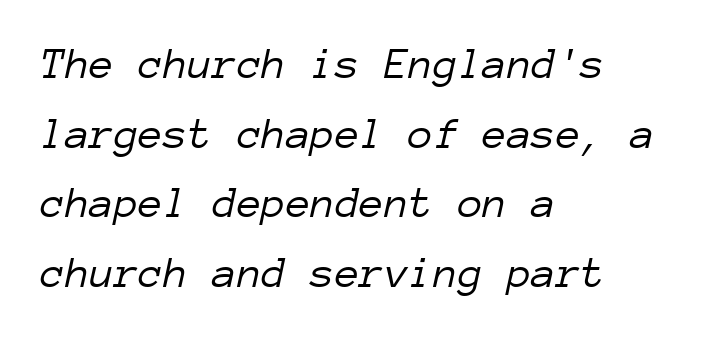
The image shows 45 px light type, italic (leaning right), monospaced; set left-aligned, normal line spacing (1.55x), normal letter spacing, not underlined; low stroke contrast and a medium x-height.
